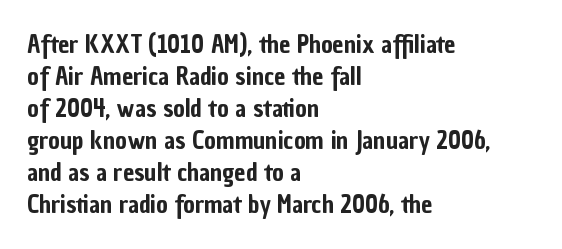
The image shows 25 px text type, upright; set left-aligned, normal line spacing (1.28x), normal letter spacing, not underlined.
